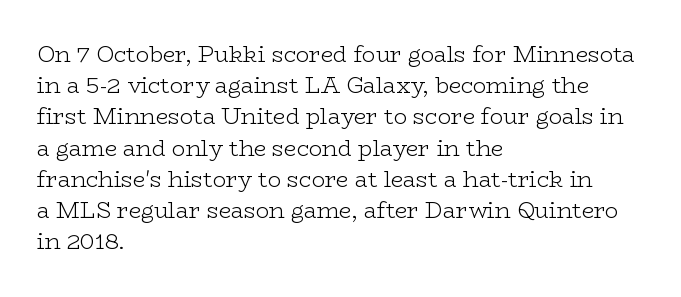
Every row of glyphs begins at an identical x-position on the left. The typesetting does not lean heavy: it is not bold. One glance says typical: line gaps are just what's usual. Underlining? Definitely not there.
